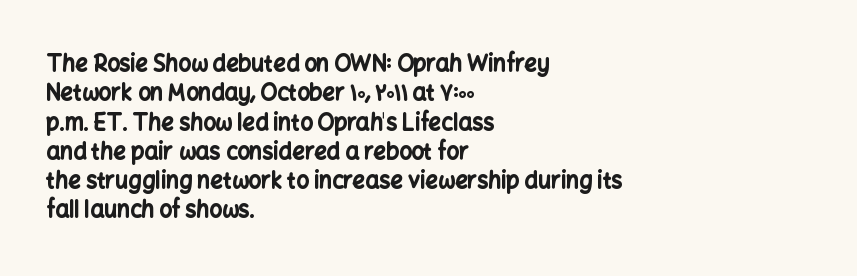
Q: Is the text bold? A: Yes.
Q: Is the text italic (slanted)? A: No, it is upright.
Q: Is the text underlined? A: No.
Q: How is the paragraph aligned? A: Left-aligned.
Q: Is the spacing between letters normal or unusually wide? A: Normal.
Q: Is the spacing between lines tight, normal or loose? A: Normal.
